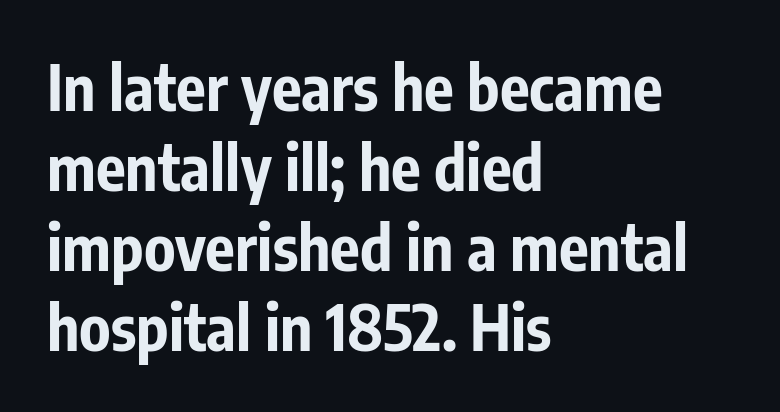
Q: Is the text bold? A: Yes.
Q: Is the text italic (slanted)? A: No, it is upright.
Q: Is the typeface a serif or a sans-serif typeface? A: Sans-serif.
Q: Is the text underlined? A: No.
Q: How is the paragraph aligned? A: Left-aligned.
Q: Is the spacing between letters normal or unusually wide? A: Normal.
Q: Is the spacing between lines tight, normal or loose? A: Normal.
Q: Width (condensed, normal, or wide)? A: Condensed.
Q: Stroke contrast? A: Low.
Q: x-height? A: Medium.
Q: Monospaced? A: No.
